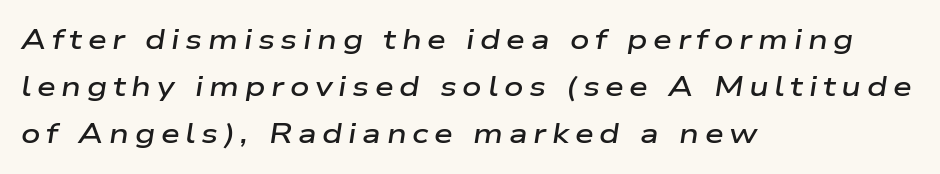
The image shows 27 px text type, italic (leaning right); set left-aligned, line spacing 1.74x, unusually wide letter spacing (+0.21 em), not underlined.
